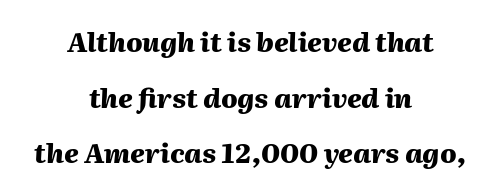
If you drew a line through each stem, it would be angled. Decoration check: the copy has no underline. Which margin do the lines hug? Neither — every line sits in the middle. Each word holds together tightly as a unit, with standard inter-letter gaps. Leading is clearly above the norm, producing a sparse column.
